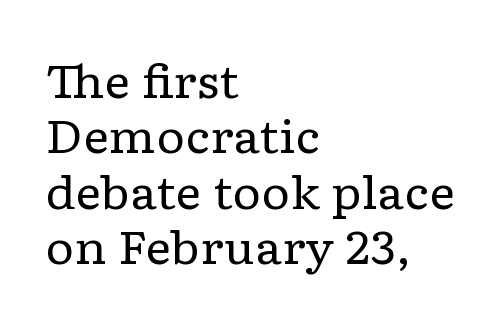
No italicization has been applied; the sample stays upright. Each row of text sits above clean, open space. Look at the tracking — it's just the regular setting, nothing added. Each line starts at the same left margin while the right side varies. Heaviness? Minimal to ordinary, like unemphasized prose. Stroke terminals: seriffed.
